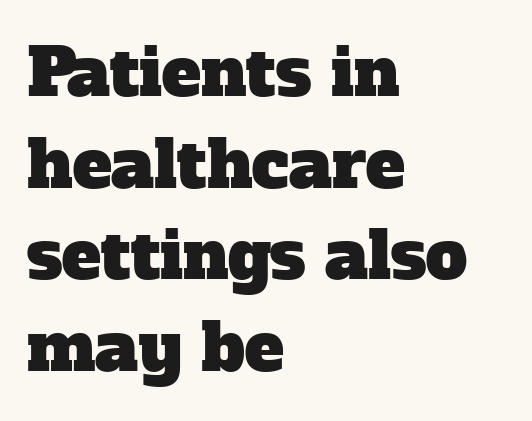
Q: Is the typeface a serif or a sans-serif typeface? A: Serif.
Q: Is the text underlined? A: No.
Q: How is the paragraph aligned? A: Left-aligned.
Q: Is the spacing between letters normal or unusually wide? A: Normal.
Q: Is the spacing between lines tight, normal or loose? A: Normal.
Q: Width (condensed, normal, or wide)? A: Normal.
Q: Stroke contrast? A: Low.
Q: x-height? A: Medium.
Q: Monospaced? A: No.
